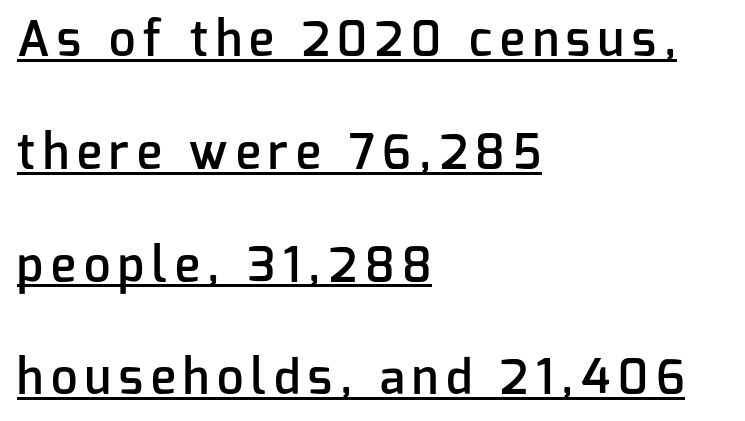
The axis of the letterforms is exactly vertical. In terms of letterform style, serifs are entirely absent. Each letter keeps its own natural width here, so spacing adapts to shape. Visually the block forms a straight wall on the left and a jagged coastline on the right. This is underlined copy, the kind a proofreader might mark for attention.
